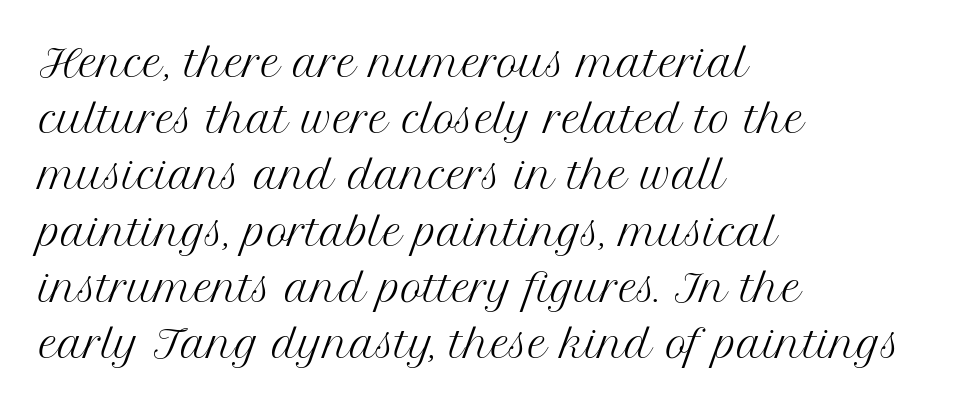
The ragged edge is on the right, which tells us the setting is flush left. The typesetting does not lean heavy: it is not bold. The glyphs are unaccompanied by any horizontal stroke below them.
